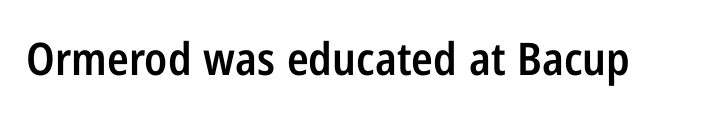
{"serif": "no", "italic": "no", "bold": "semi", "weight": "semibold", "width": "condensed", "stroke_contrast": "low", "x_height": "medium", "monospaced": "no", "underline": "no", "letter_spacing": "normal", "letter_spacing_em": 0.0, "glyph_px": 45}
